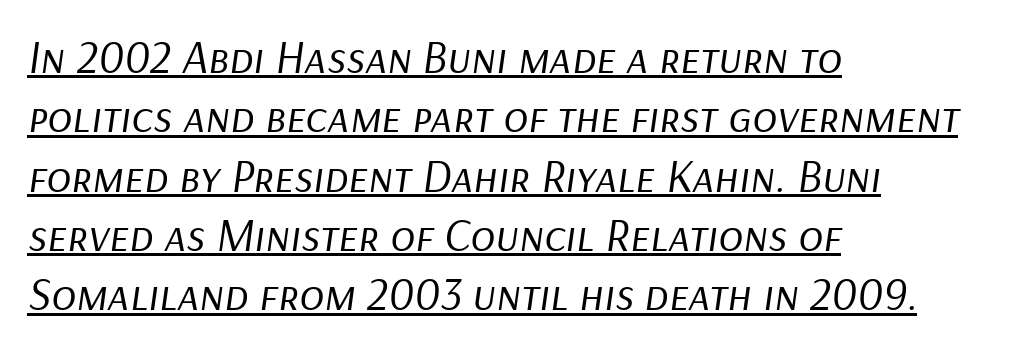
{"italic": "yes", "lean": "right", "slant_degrees": 9, "bold": "no", "weight": "regular", "width": "normal", "stroke_contrast": "low", "x_height": "medium", "monospaced": "no", "underline": "yes", "align": "left", "line_spacing": "normal", "line_spacing_ratio": 1.29, "letter_spacing": "normal", "letter_spacing_em": 0.0, "glyph_px": 46}
